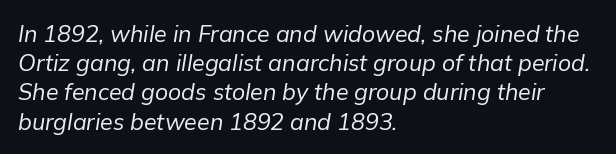
{"italic": "yes", "lean": "right", "slant_degrees": 9, "bold": "no", "underline": "no", "align": "left", "line_spacing": "normal", "line_spacing_ratio": 1.27, "letter_spacing": "normal", "letter_spacing_em": 0.0, "glyph_px": 23}
